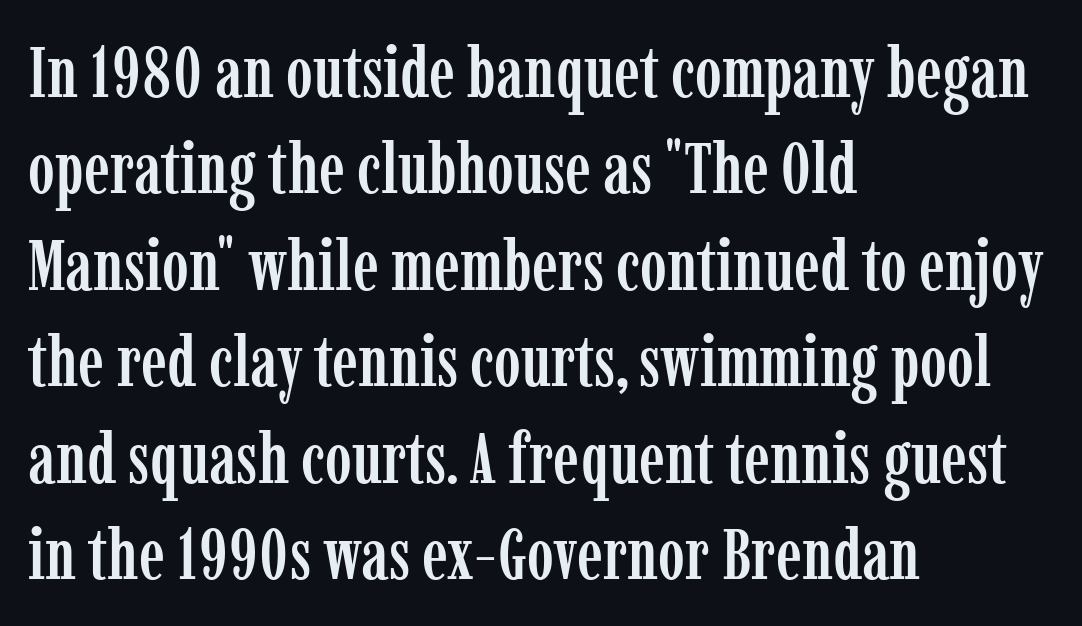
The image shows 72 px condensed serif type, upright; set left-aligned, normal line spacing (1.34x), normal letter spacing, not underlined; low stroke contrast and a medium x-height.
